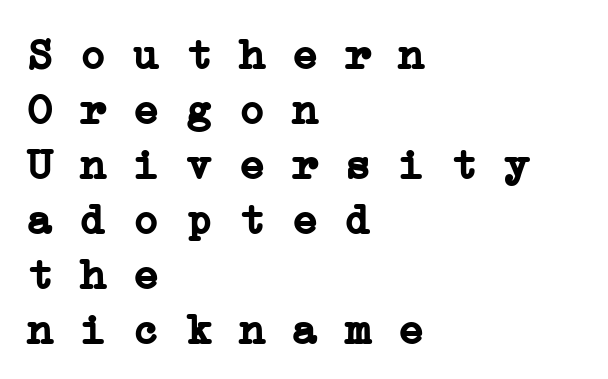
{"serif": "yes", "bold": "yes", "weight": "semibold", "width": "wide", "stroke_contrast": "low", "x_height": "medium", "monospaced": "yes", "underline": "no", "align": "left", "line_spacing": "normal", "line_spacing_ratio": 1.25, "letter_spacing": "normal", "letter_spacing_em": 0.0, "glyph_px": 44}
